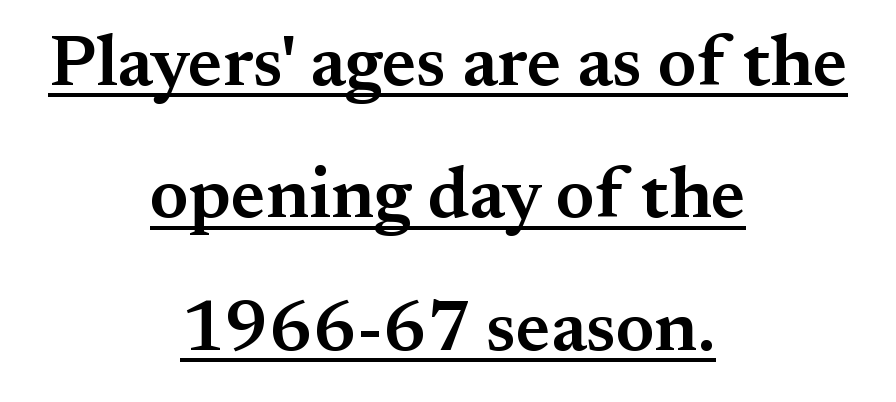
Visually the block forms a symmetrical silhouette, jagged on both flanks. The letters advance in unequal steps, a hallmark of proportional type. The letters stand upright; this is a roman face. The specimen includes a rule beneath the text block's lines. The font is running at a semibold setting, under full bold. No extra tracking has been applied to these lines.
